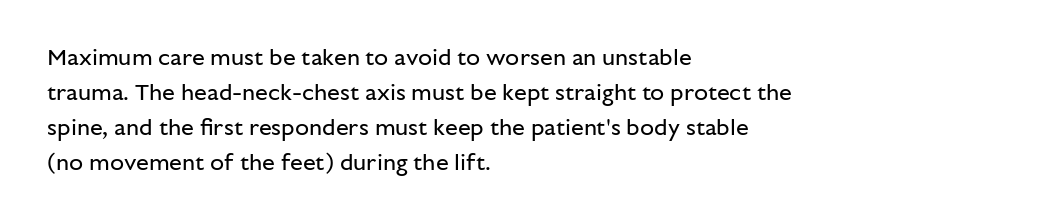
Q: Is the text bold? A: No.
Q: Is the text italic (slanted)? A: No, it is upright.
Q: Is the text underlined? A: No.
Q: How is the paragraph aligned? A: Left-aligned.
Q: Is the spacing between letters normal or unusually wide? A: Normal.
Q: Is the spacing between lines tight, normal or loose? A: Normal.
